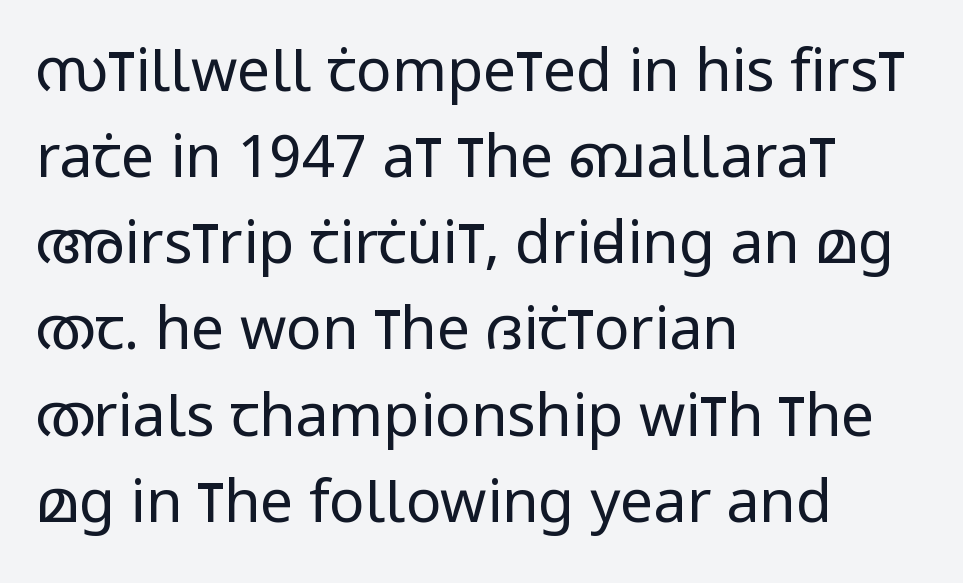
The image shows 59 px regular-weight, condensed sans-serif type, upright; set left-aligned, normal line spacing (1.46x), normal letter spacing, not underlined; low stroke contrast and a large x-height.
